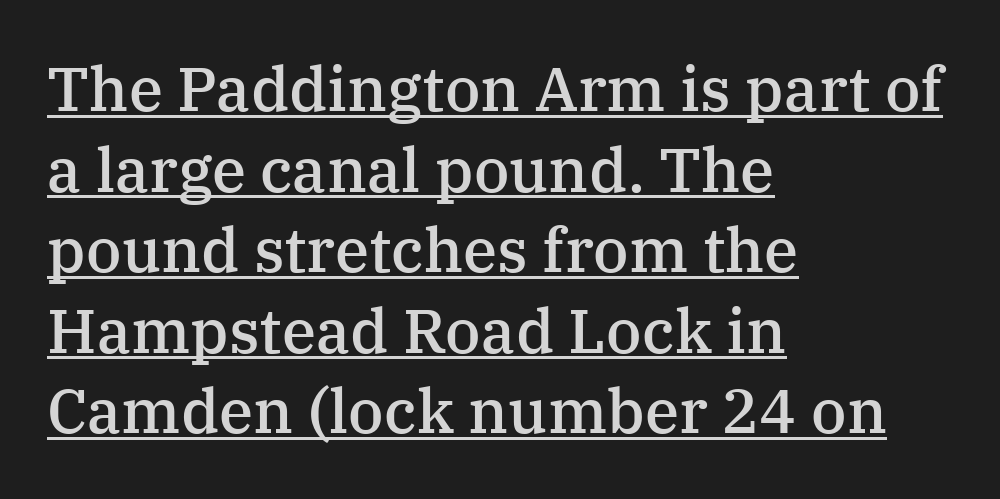
Regarding leading, the lines here are spaced in the standard way. A typesetter would call this proportional, since set widths differ per character. Ascenders rise straight up at ninety degrees. Emphasis is given by a line drawn under the lettering. Heft: intermediate — a semibold. Caption: multi-line text, flush left, ragged right.
